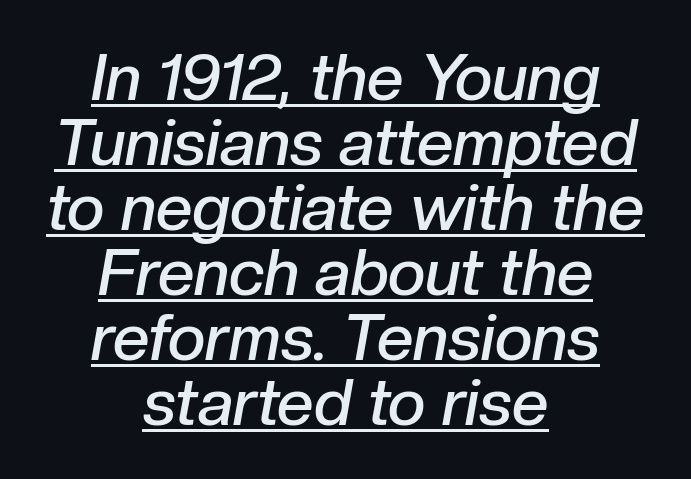
{"italic": "yes", "lean": "right", "slant_degrees": 10, "bold": "semi", "weight": "semibold", "width": "normal", "stroke_contrast": "low", "x_height": "medium", "monospaced": "no", "underline": "yes", "align": "center", "line_spacing": "tight", "line_spacing_ratio": 1.0, "letter_spacing": "normal", "letter_spacing_em": 0.0, "glyph_px": 65}
